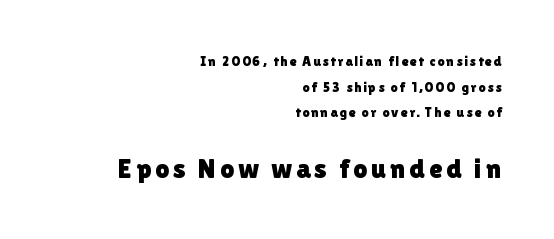
What kind of face is this? One without serifs — a sans. This sample has the flowing, uneven cadence of proportional lettering. Posture: upright roman. The words here are not underlined. The second block has been scaled up relative to the first.
